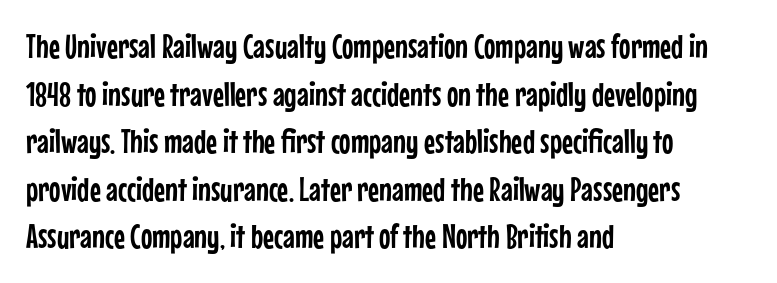
{"serif": "no", "italic": "no", "width": "condensed", "stroke_contrast": "low", "x_height": "medium", "monospaced": "no", "underline": "no", "align": "left", "line_spacing": "normal", "line_spacing_ratio": 1.4, "letter_spacing": "normal", "letter_spacing_em": 0.0, "glyph_px": 34}
